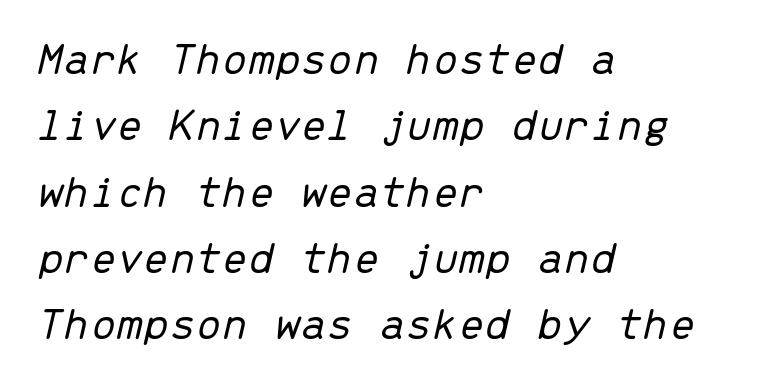
Q: Is the text bold? A: No.
Q: Is the text italic (slanted)? A: Yes, it leans right by about 13 degrees.
Q: Is the text underlined? A: No.
Q: How is the paragraph aligned? A: Left-aligned.
Q: Is the spacing between letters normal or unusually wide? A: Normal.
Q: Is the spacing between lines tight, normal or loose? A: Normal.
Q: Width (condensed, normal, or wide)? A: Normal.
Q: Stroke contrast? A: Low.
Q: x-height? A: Medium.
Q: Monospaced? A: Yes.
